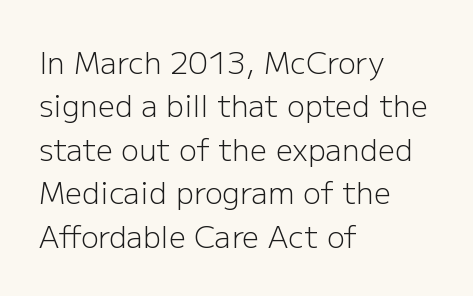
The image shows 30 px light sans-serif type, upright; set left-aligned, normal line spacing (1.45x), normal letter spacing, not underlined; low stroke contrast and a medium x-height.
